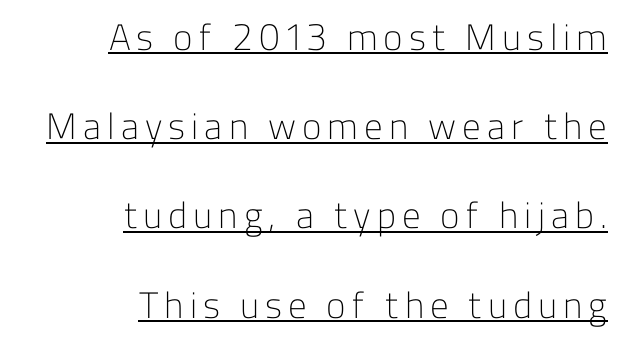
Q: Is the text bold? A: No.
Q: Is the text italic (slanted)? A: No, it is upright.
Q: Is the typeface a serif or a sans-serif typeface? A: Sans-serif.
Q: Is the text underlined? A: Yes.
Q: How is the paragraph aligned? A: Right-aligned.
Q: Is the spacing between lines tight, normal or loose? A: Loose.
Q: Width (condensed, normal, or wide)? A: Normal.
Q: Stroke contrast? A: Low.
Q: x-height? A: Medium.
Q: Monospaced? A: No.
